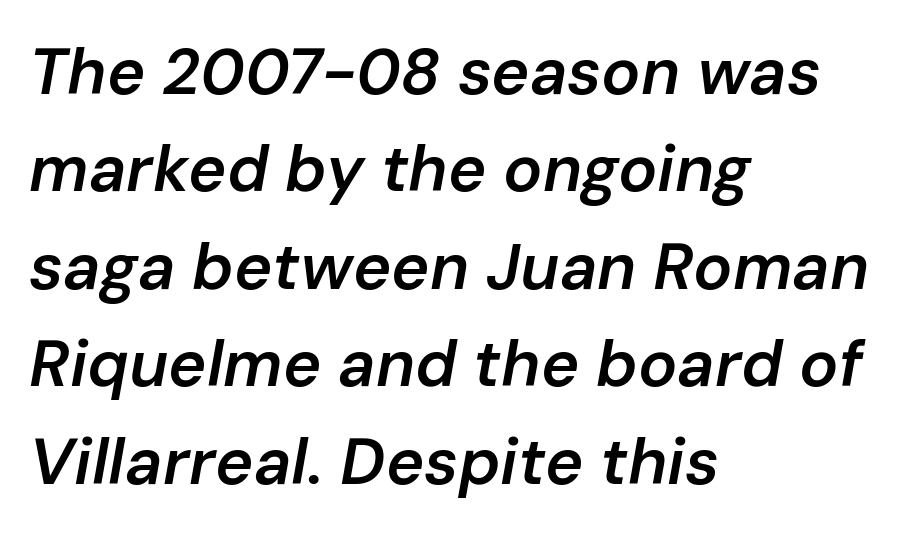
Q: Is the text bold? A: Semi-bold.
Q: Is the text italic (slanted)? A: Yes, it leans right by about 10 degrees.
Q: Is the text underlined? A: No.
Q: How is the paragraph aligned? A: Left-aligned.
Q: Is the spacing between letters normal or unusually wide? A: Normal.
Q: Is the spacing between lines tight, normal or loose? A: Normal.
Q: Width (condensed, normal, or wide)? A: Normal.
Q: Stroke contrast? A: Low.
Q: x-height? A: Medium.
Q: Monospaced? A: No.
